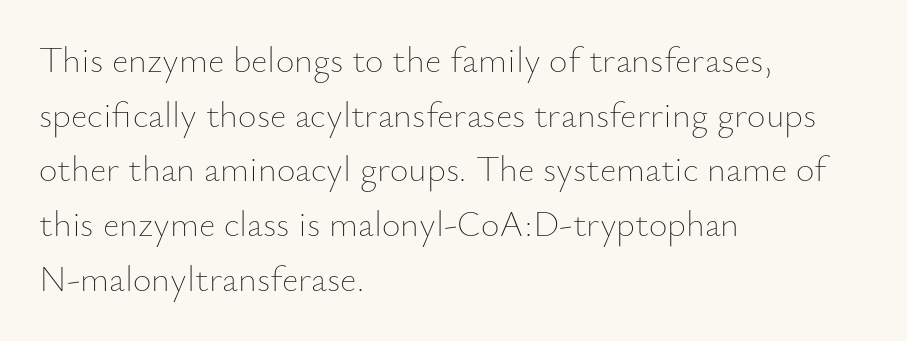
Q: Is the text bold? A: No.
Q: Is the text italic (slanted)? A: No, it is upright.
Q: Is the text underlined? A: No.
Q: How is the paragraph aligned? A: Left-aligned.
Q: Is the spacing between letters normal or unusually wide? A: Normal.
Q: Is the spacing between lines tight, normal or loose? A: Normal.
Q: Width (condensed, normal, or wide)? A: Normal.
Q: Stroke contrast? A: Low.
Q: x-height? A: Small.
Q: Monospaced? A: No.
